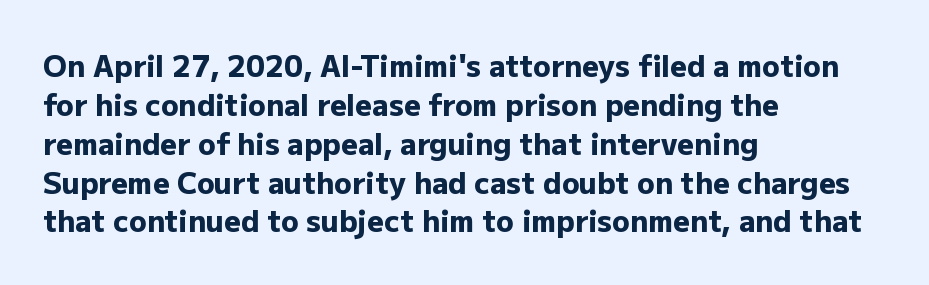
The image shows 29 px heavy sans-serif type, upright; set left-aligned, normal line spacing (1.34x), normal letter spacing, not underlined; low stroke contrast and a medium x-height.
